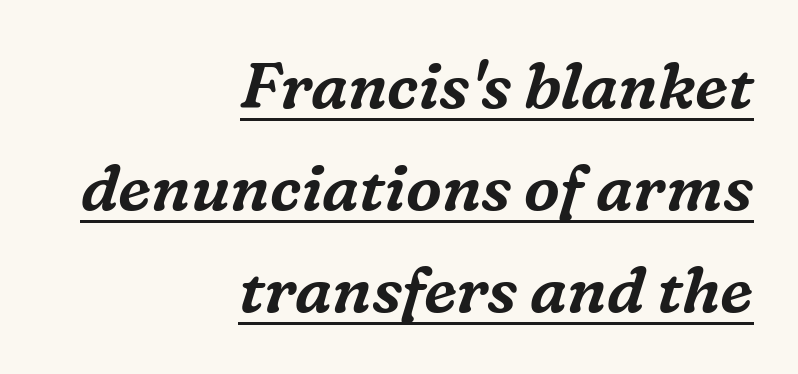
{"serif": "yes", "italic": "yes", "lean": "right", "slant_degrees": 16, "width": "normal", "stroke_contrast": "medium", "x_height": "medium", "monospaced": "no", "underline": "yes", "align": "right", "line_spacing": "normal", "line_spacing_ratio": 1.59, "letter_spacing": "normal", "letter_spacing_em": 0.0, "glyph_px": 64}
